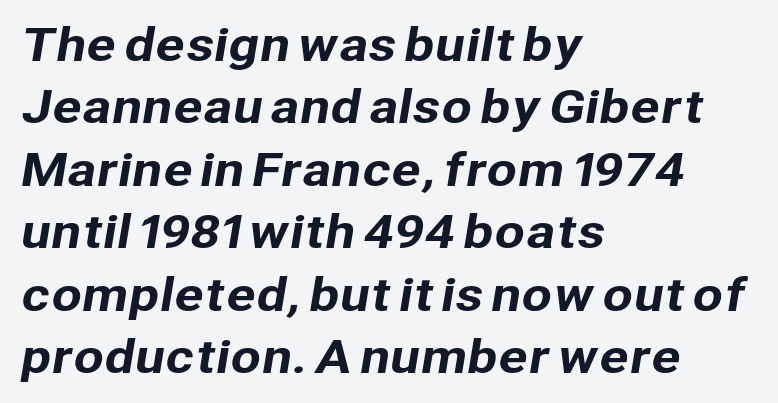
{"serif": "no", "width": "normal", "stroke_contrast": "low", "x_height": "medium", "monospaced": "no", "underline": "no", "align": "left", "line_spacing": "normal", "line_spacing_ratio": 1.42, "letter_spacing": "normal", "letter_spacing_em": 0.0, "glyph_px": 44}
